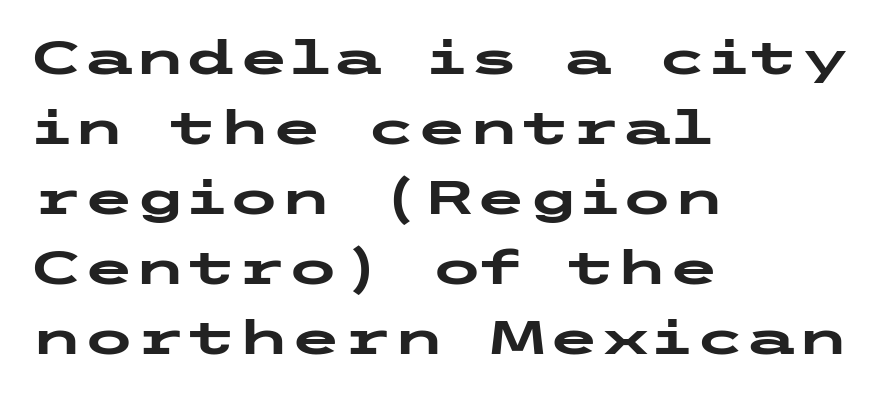
The image shows 47 px heavy, wide sans-serif type, upright; set left-aligned, normal line spacing (1.49x), normal letter spacing, not underlined; low stroke contrast and a medium x-height.
